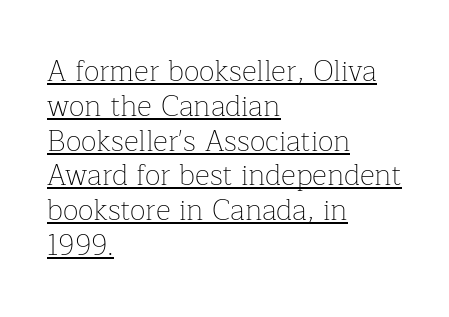
The image shows 29 px thin serif type, upright; set left-aligned, line spacing 1.2x, normal letter spacing, underlined; low stroke contrast and a medium x-height.
